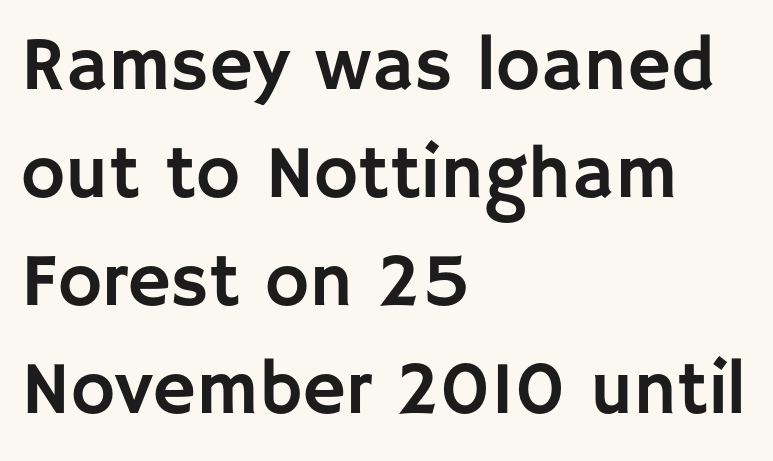
Q: Is the text italic (slanted)? A: No, it is upright.
Q: Is the typeface a serif or a sans-serif typeface? A: Sans-serif.
Q: Is the text underlined? A: No.
Q: How is the paragraph aligned? A: Left-aligned.
Q: Is the spacing between letters normal or unusually wide? A: Normal.
Q: Is the spacing between lines tight, normal or loose? A: Normal.
Q: Width (condensed, normal, or wide)? A: Normal.
Q: Stroke contrast? A: Low.
Q: x-height? A: Large.
Q: Monospaced? A: No.
